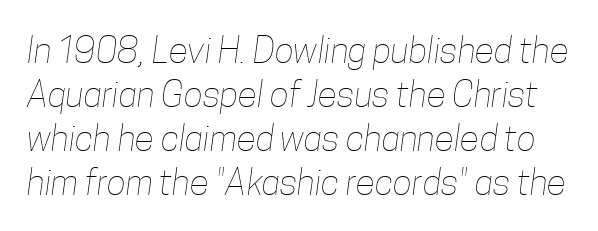
Q: Is the text bold? A: No.
Q: Is the text underlined? A: No.
Q: Is the spacing between letters normal or unusually wide? A: Normal.
Q: Width (condensed, normal, or wide)? A: Condensed.
Q: Stroke contrast? A: Low.
Q: x-height? A: Medium.
Q: Monospaced? A: No.
